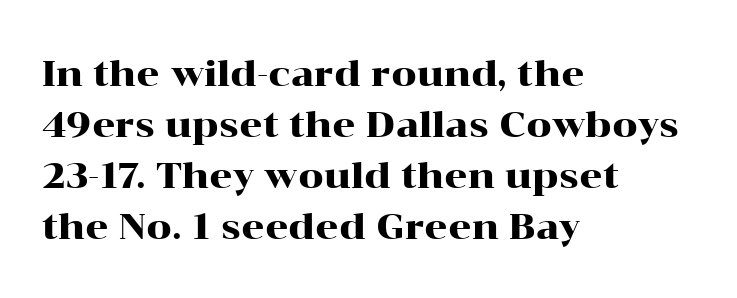
Q: Is the text italic (slanted)? A: No, it is upright.
Q: Is the typeface a serif or a sans-serif typeface? A: Serif.
Q: Is the text underlined? A: No.
Q: How is the paragraph aligned? A: Left-aligned.
Q: Is the spacing between letters normal or unusually wide? A: Normal.
Q: Is the spacing between lines tight, normal or loose? A: Normal.
Q: Width (condensed, normal, or wide)? A: Wide.
Q: Stroke contrast? A: High.
Q: x-height? A: Medium.
Q: Monospaced? A: No.
